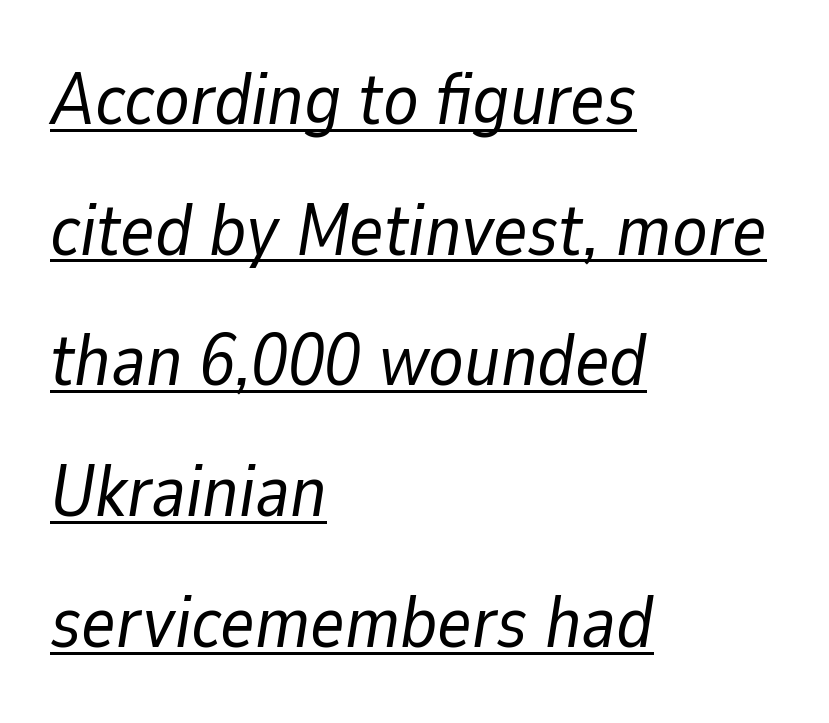
The image shows 73 px regular-weight type, italic (leaning right); set left-aligned, line spacing 1.79x, normal letter spacing, underlined; low stroke contrast and a medium x-height.
